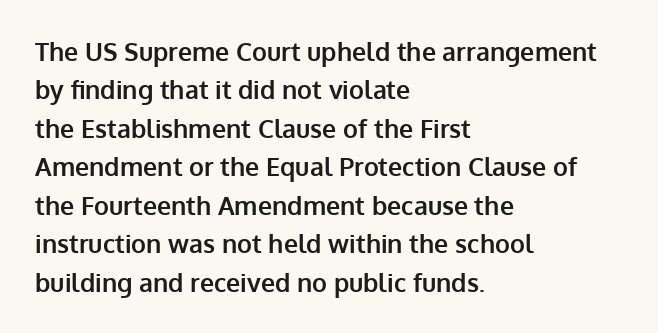
Q: Is the text bold? A: Yes.
Q: Is the text italic (slanted)? A: No, it is upright.
Q: Is the text underlined? A: No.
Q: How is the paragraph aligned? A: Left-aligned.
Q: Is the spacing between letters normal or unusually wide? A: Normal.
Q: Is the spacing between lines tight, normal or loose? A: Normal.
